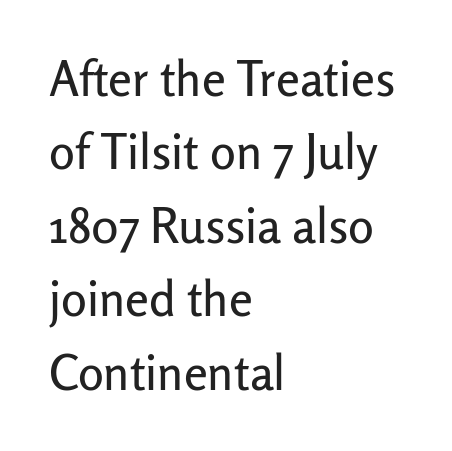
Q: Is the text italic (slanted)? A: No, it is upright.
Q: Is the typeface a serif or a sans-serif typeface? A: Sans-serif.
Q: Is the text underlined? A: No.
Q: How is the paragraph aligned? A: Left-aligned.
Q: Is the spacing between letters normal or unusually wide? A: Normal.
Q: Is the spacing between lines tight, normal or loose? A: Normal.
Q: Width (condensed, normal, or wide)? A: Normal.
Q: Stroke contrast? A: Low.
Q: x-height? A: Medium.
Q: Monospaced? A: No.
